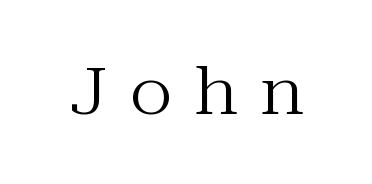
Q: Is the text bold? A: No.
Q: Is the text italic (slanted)? A: No, it is upright.
Q: Is the typeface a serif or a sans-serif typeface? A: Serif.
Q: Is the text underlined? A: No.
Q: Is the spacing between letters normal or unusually wide? A: Unusually wide.
Q: Width (condensed, normal, or wide)? A: Normal.
Q: Stroke contrast? A: Medium.
Q: x-height? A: Medium.
Q: Monospaced? A: No.
